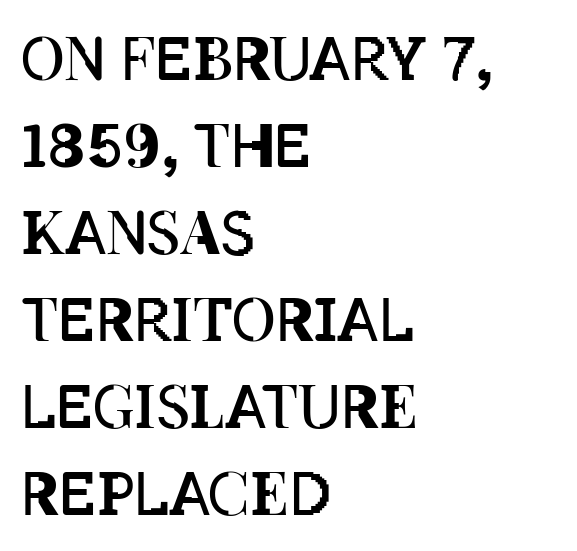
The image shows 60 px regular-weight, condensed type, upright; set left-aligned, normal line spacing (1.45x), normal letter spacing, not underlined; low stroke contrast and a large x-height.
